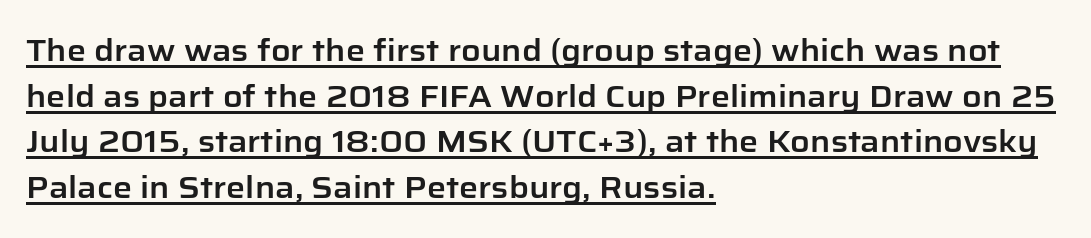
{"serif": "no", "italic": "no", "width": "normal", "stroke_contrast": "low", "x_height": "medium", "monospaced": "no", "underline": "yes", "align": "left", "line_spacing": "normal", "line_spacing_ratio": 1.52, "letter_spacing": "normal", "letter_spacing_em": 0.0, "glyph_px": 30}
